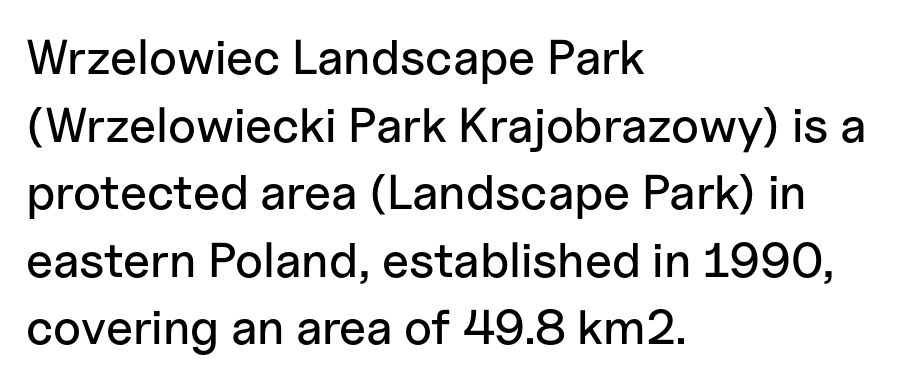
The letters advance in unequal steps, a hallmark of proportional type. Here the glyphs are tracked normally, forming tight word shapes. Anything drawn beneath the words? Only blank space. The rows are spaced the way most documents space them.
